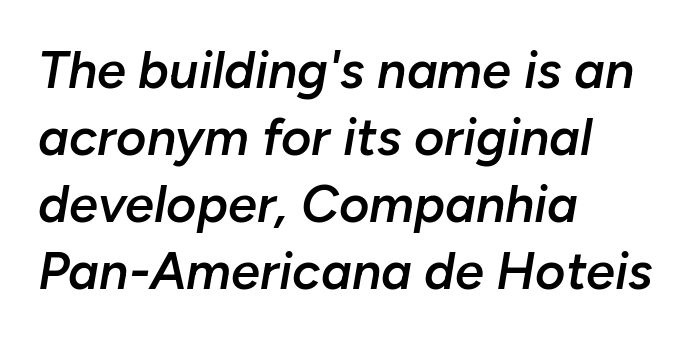
Note the varied advance widths — an 'i' is clearly narrower than an 'm'. The lines in this sample share a left origin and differ only in where they stop. Slant detected: the letters are inclined. Words float on clear page, feet unadorned. Set as a demibold, roughly 600 on the weight scale. The horizontal fit of the characters is conventional and even.
